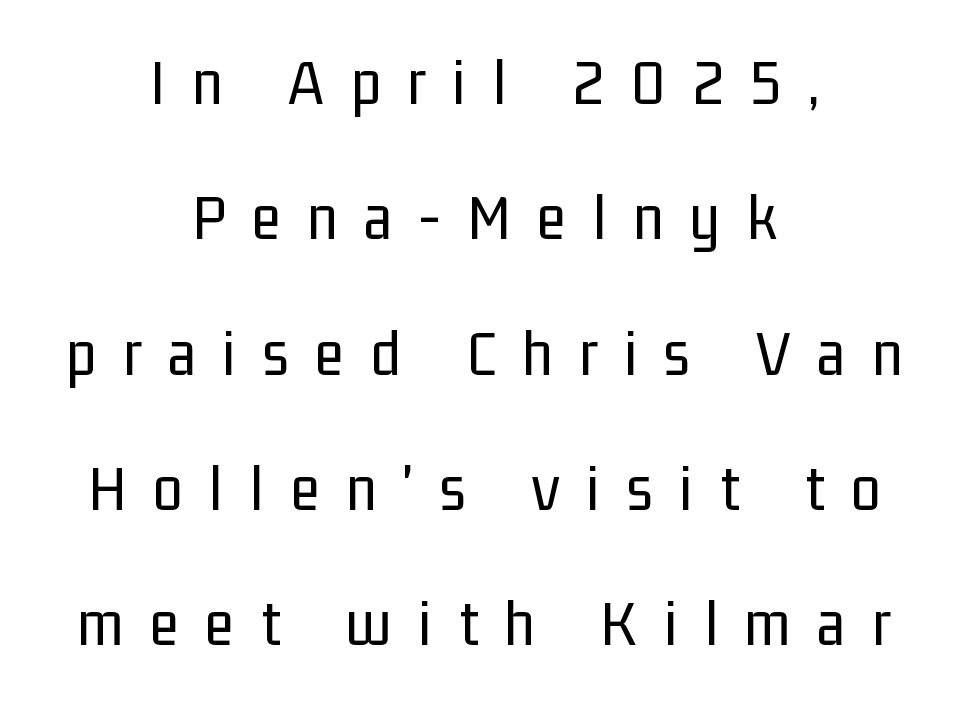
The image shows 67 px regular-weight, condensed sans-serif type, upright; set centered, loose line spacing (2.02x), unusually wide letter spacing (+0.4 em), not underlined; low stroke contrast and a medium x-height.
